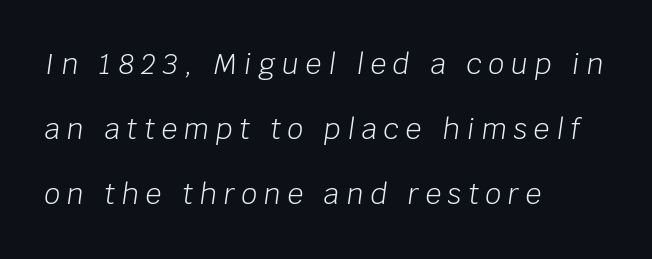
{"italic": "yes", "lean": "right", "slant_degrees": 8, "bold": "no", "weight": "light", "width": "normal", "stroke_contrast": "low", "x_height": "large", "monospaced": "no", "underline": "no", "align": "left", "line_spacing": "loose", "line_spacing_ratio": 2.33, "letter_spacing": "wide", "letter_spacing_em": 0.24, "glyph_px": 28}
